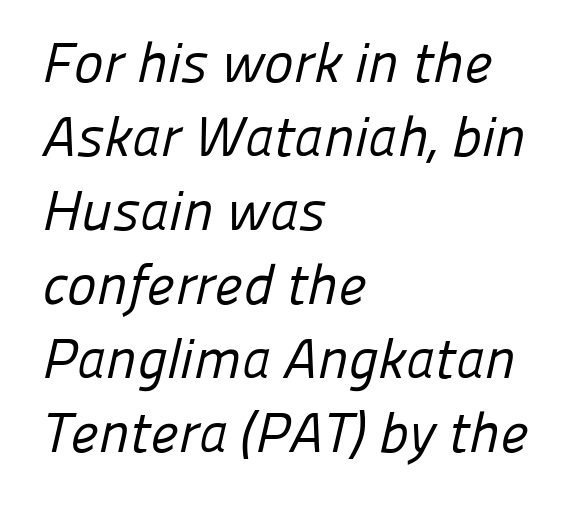
Typeset ragged right — the left edge is the straight one. What stands out about the letter spacing? Nothing — it is the standard amount. This is sans-serif lettering, the kind often seen on screens and signage. Does the leading feel generous? No, just average.
